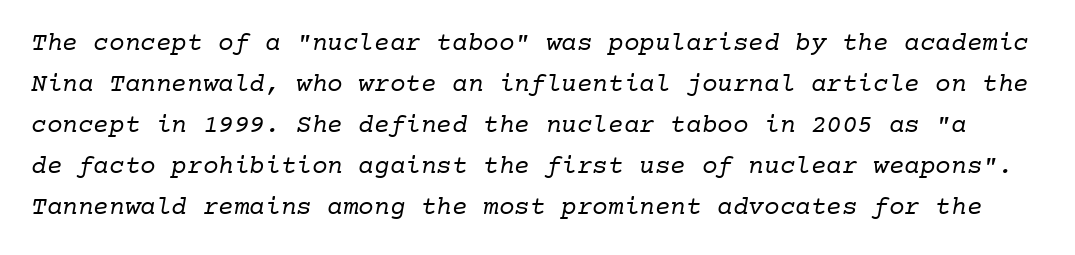
The space beneath each line is pristine and unruled. Baseline-to-baseline distance is the conventional proportion of letter height. The letters look calm and open, with moderate or lighter stems. You could call the tracking neutral — neither tight nor loose.
